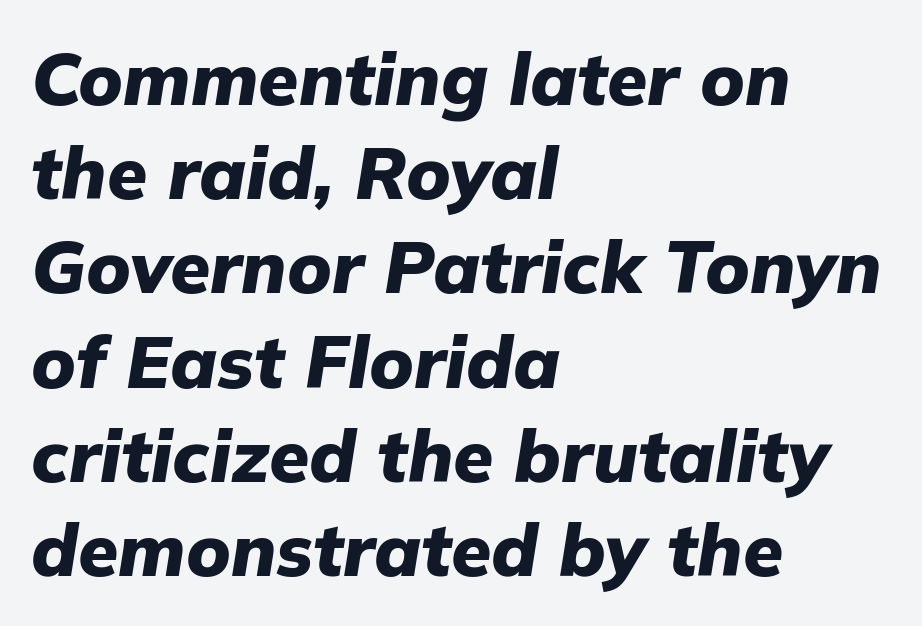
Q: Is the text bold? A: Yes.
Q: Is the text italic (slanted)? A: Yes, it leans right by about 9 degrees.
Q: Is the text underlined? A: No.
Q: How is the paragraph aligned? A: Left-aligned.
Q: Is the spacing between letters normal or unusually wide? A: Normal.
Q: Is the spacing between lines tight, normal or loose? A: Normal.
Q: Width (condensed, normal, or wide)? A: Normal.
Q: Stroke contrast? A: Low.
Q: x-height? A: Medium.
Q: Monospaced? A: No.
